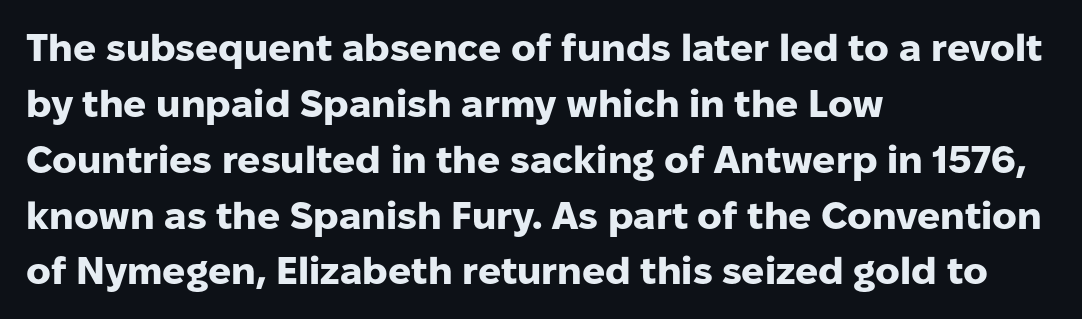
The image shows 38 px heavy sans-serif type, upright; set left-aligned, normal line spacing (1.47x), normal letter spacing, not underlined; low stroke contrast and a medium x-height.
